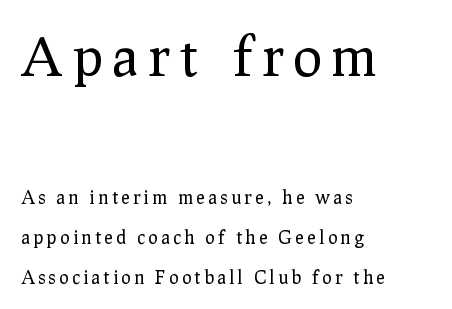
Q: Is the text bold? A: No.
Q: Is the text italic (slanted)? A: No, it is upright.
Q: Is the typeface a serif or a sans-serif typeface? A: Serif.
Q: Is the text underlined? A: No.
Q: How is the paragraph aligned? A: Left-aligned.
Q: Is the spacing between lines tight, normal or loose? A: Loose.
Q: Which block of text is set in a larger size, the first (top) or the second (bottom)? A: The first (top) one.
Q: Width (condensed, normal, or wide)? A: Normal.
Q: Stroke contrast? A: Low.
Q: x-height? A: Medium.
Q: Monospaced? A: No.
